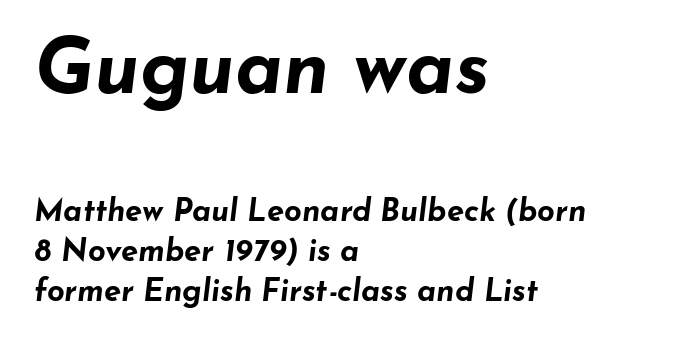
{"italic": "yes", "lean": "right", "slant_degrees": 7, "bold": "yes", "weight": "bold", "width": "wide", "stroke_contrast": "low", "x_height": "small", "monospaced": "no", "underline": "no", "align": "left", "line_spacing": "normal", "line_spacing_ratio": 1.29, "letter_spacing": "normal", "letter_spacing_em": 0.0, "larger_block": "first", "size_ratio": 2.52, "glyph_px": 78}
